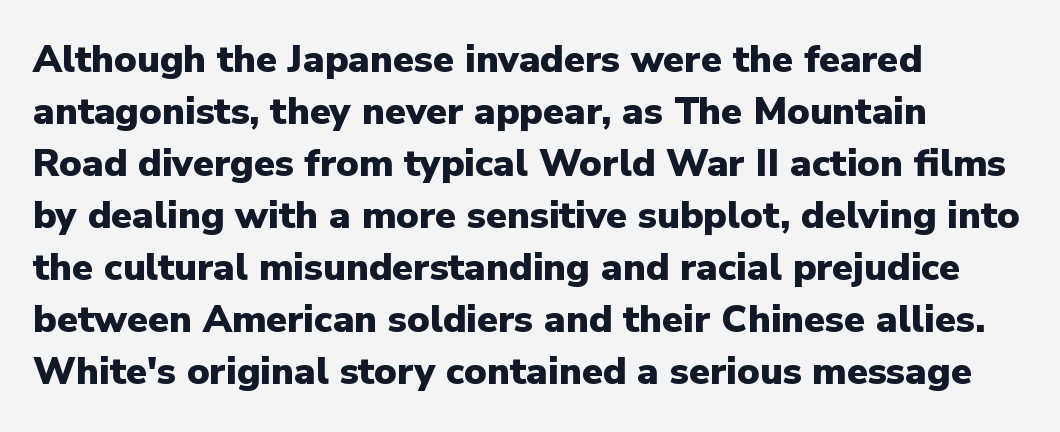
The image shows 38 px heavy sans-serif type, upright; set left-aligned, normal line spacing (1.37x), normal letter spacing, not underlined; low stroke contrast and a medium x-height.
